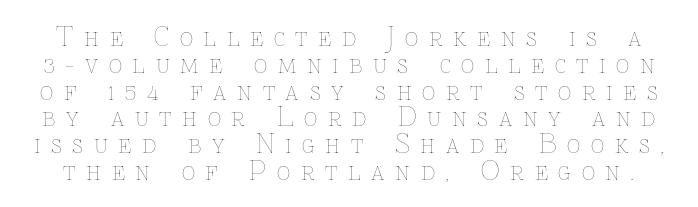
Words appear elongated and porous because spacing is wide. Does the leading feel generous? Not at all — it's pinched. Letters have the restrained weight of plain body copy at most. Do the letters lean? They stand straight.
